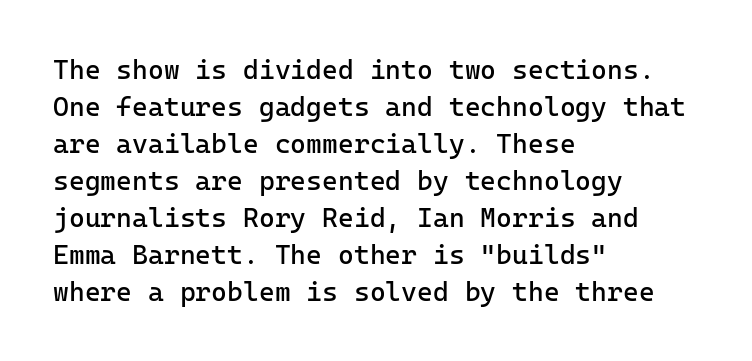
The image shows 27 px text type, upright; set left-aligned, normal line spacing (1.37x), normal letter spacing, not underlined.
